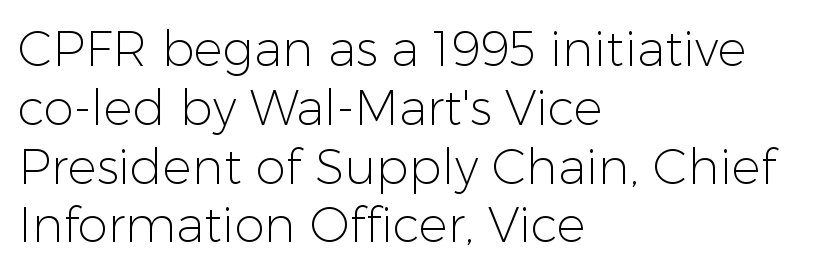
{"serif": "no", "italic": "no", "bold": "no", "weight": "light", "width": "normal", "stroke_contrast": "low", "x_height": "medium", "monospaced": "no", "underline": "no", "align": "left", "line_spacing_ratio": 1.2, "letter_spacing": "normal", "letter_spacing_em": 0.0, "glyph_px": 49}
